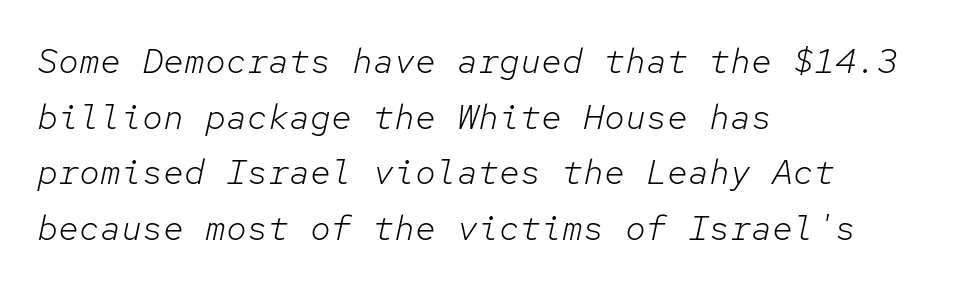
Q: Is the text bold? A: No.
Q: Is the text italic (slanted)? A: Yes, it leans right by about 12 degrees.
Q: Is the text underlined? A: No.
Q: How is the paragraph aligned? A: Left-aligned.
Q: Is the spacing between letters normal or unusually wide? A: Normal.
Q: Is the spacing between lines tight, normal or loose? A: Normal.
Q: Width (condensed, normal, or wide)? A: Normal.
Q: Stroke contrast? A: Low.
Q: x-height? A: Medium.
Q: Monospaced? A: Yes.
